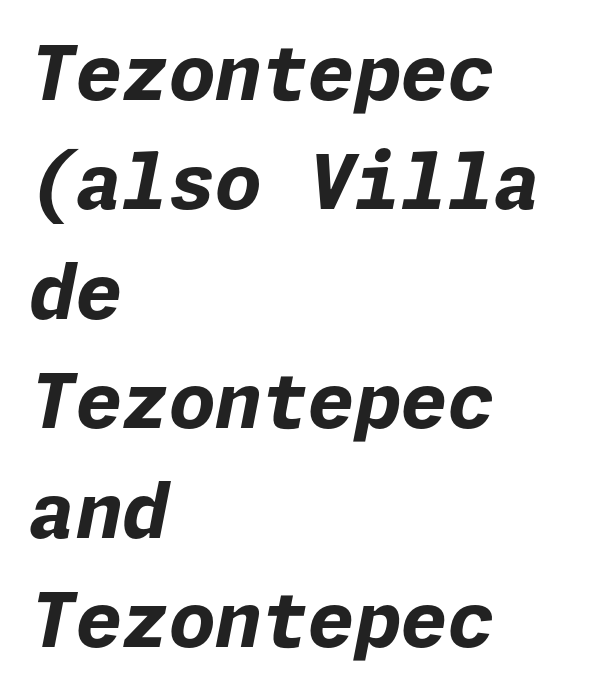
{"italic": "yes", "lean": "right", "slant_degrees": 11, "bold": "yes", "weight": "bold", "width": "normal", "stroke_contrast": "low", "x_height": "medium", "underline": "no", "align": "left", "line_spacing": "normal", "line_spacing_ratio": 1.46, "letter_spacing": "normal", "letter_spacing_em": 0.0, "glyph_px": 75}
